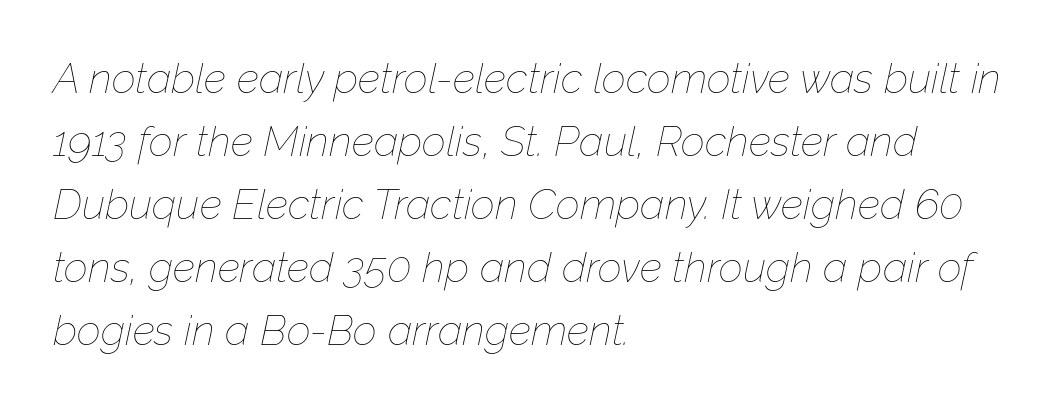
The glyphs look as if they've been sheared to an angle. The letters sit at their default tracking, neither squeezed nor spread. The words here are not underlined. Is this a fixed-width face? No — the glyphs have proportional, varying widths.
